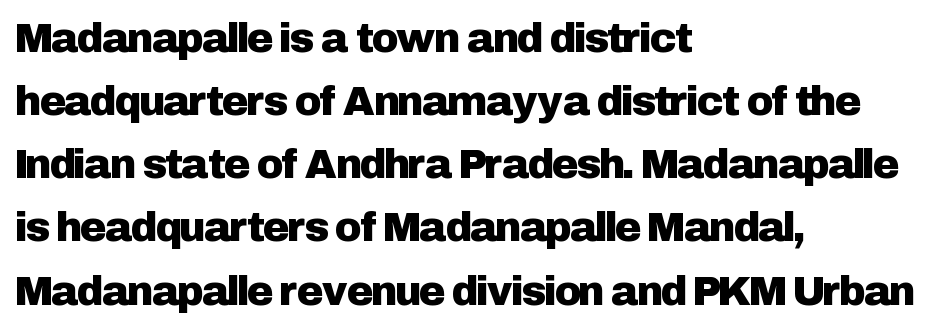
{"serif": "no", "italic": "no", "width": "normal", "stroke_contrast": "low", "x_height": "medium", "monospaced": "no", "underline": "no", "align": "left", "line_spacing": "normal", "line_spacing_ratio": 1.54, "letter_spacing": "normal", "letter_spacing_em": 0.0, "glyph_px": 41}
